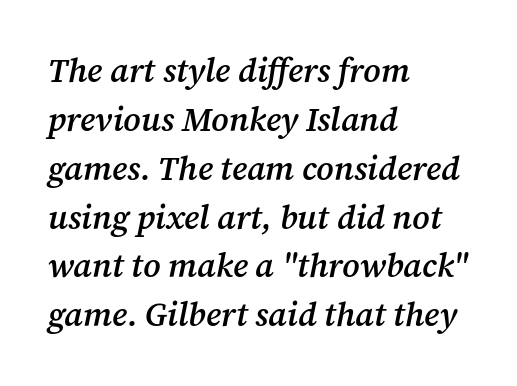
Q: Is the text bold? A: Semi-bold.
Q: Is the text italic (slanted)? A: Yes, it leans right by about 12 degrees.
Q: Is the typeface a serif or a sans-serif typeface? A: Serif.
Q: Is the text underlined? A: No.
Q: How is the paragraph aligned? A: Left-aligned.
Q: Is the spacing between letters normal or unusually wide? A: Normal.
Q: Is the spacing between lines tight, normal or loose? A: Normal.
Q: Width (condensed, normal, or wide)? A: Normal.
Q: Stroke contrast? A: Medium.
Q: x-height? A: Medium.
Q: Monospaced? A: No.
